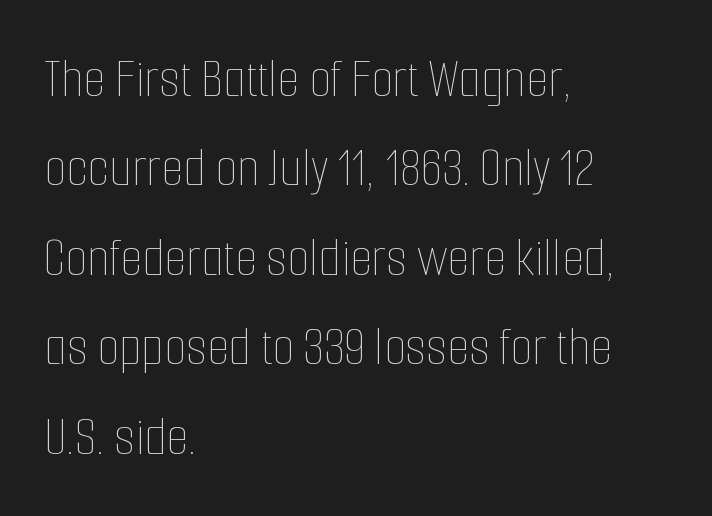
{"italic": "no", "bold": "no", "weight": "thin", "width": "condensed", "stroke_contrast": "low", "x_height": "medium", "monospaced": "no", "underline": "no", "align": "left", "line_spacing": "normal", "line_spacing_ratio": 1.57, "letter_spacing": "normal", "letter_spacing_em": 0.0, "glyph_px": 57}
